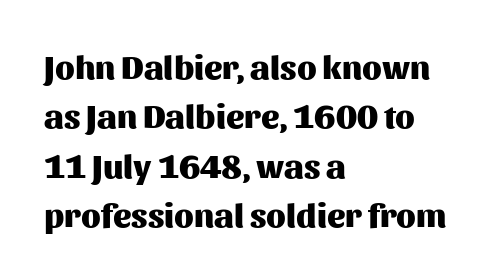
The image shows 34 px heavy sans-serif type, upright; set left-aligned, normal line spacing (1.45x), normal letter spacing, not underlined; medium stroke contrast and a medium x-height.
